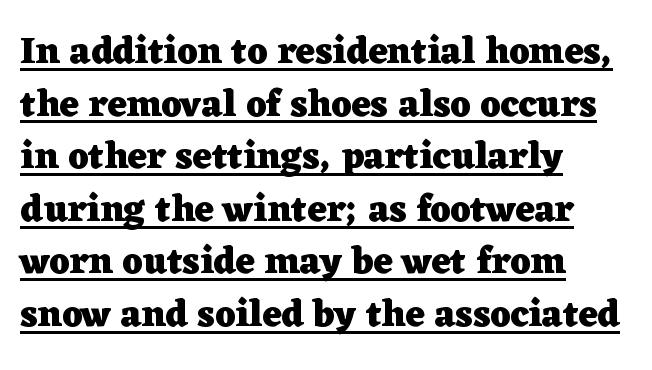
{"serif": "yes", "italic": "no", "bold": "yes", "weight": "heavy", "width": "wide", "stroke_contrast": "low", "x_height": "medium", "monospaced": "no", "underline": "yes", "align": "left", "line_spacing": "normal", "line_spacing_ratio": 1.42, "letter_spacing": "normal", "letter_spacing_em": 0.0, "glyph_px": 37}
